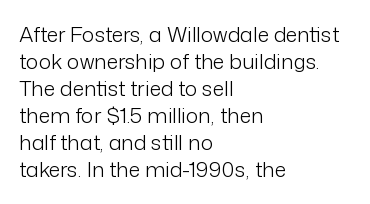
Q: Is the text bold? A: No.
Q: Is the text italic (slanted)? A: No, it is upright.
Q: Is the text underlined? A: No.
Q: How is the paragraph aligned? A: Left-aligned.
Q: Is the spacing between letters normal or unusually wide? A: Normal.
Q: Is the spacing between lines tight, normal or loose? A: Normal.
